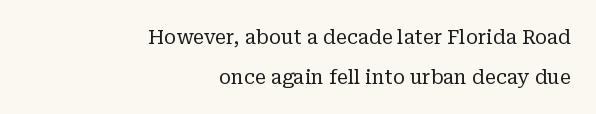
Q: Is the text bold? A: No.
Q: Is the text italic (slanted)? A: No, it is upright.
Q: Is the text underlined? A: No.
Q: How is the paragraph aligned? A: Right-aligned.
Q: Is the spacing between letters normal or unusually wide? A: Normal.
Q: Is the spacing between lines tight, normal or loose? A: Loose.
